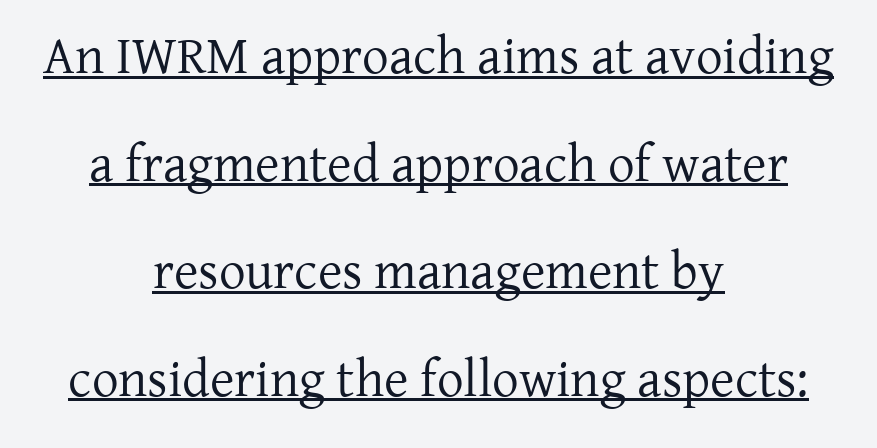
Yep, those are serifs on the letters. Students, observe the line beneath the letters — that is underlining. Baseline-to-baseline distance is far greater than the letter height. No chunkiness to these letters — they're not bold.
